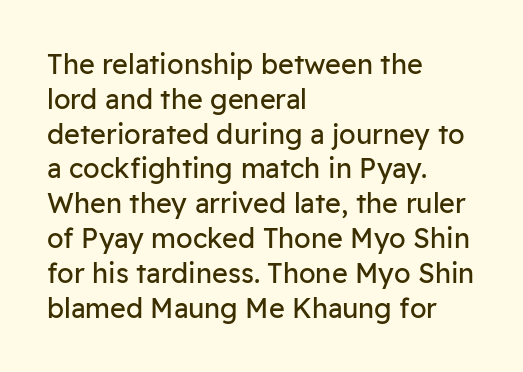
{"italic": "no", "bold": "no", "underline": "no", "align": "left", "line_spacing": "normal", "line_spacing_ratio": 1.29, "letter_spacing": "normal", "letter_spacing_em": 0.0, "glyph_px": 27}
